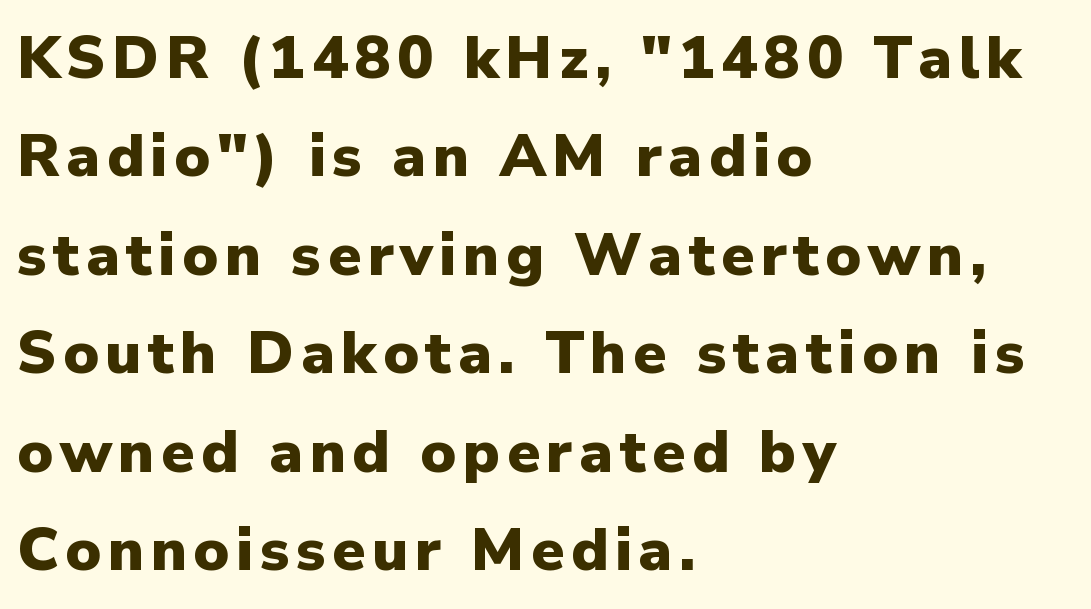
Q: Is the text bold? A: Yes.
Q: Is the text italic (slanted)? A: No, it is upright.
Q: Is the typeface a serif or a sans-serif typeface? A: Sans-serif.
Q: Is the text underlined? A: No.
Q: How is the paragraph aligned? A: Left-aligned.
Q: Is the spacing between lines tight, normal or loose? A: Normal.
Q: Width (condensed, normal, or wide)? A: Normal.
Q: Stroke contrast? A: Low.
Q: x-height? A: Medium.
Q: Monospaced? A: No.
